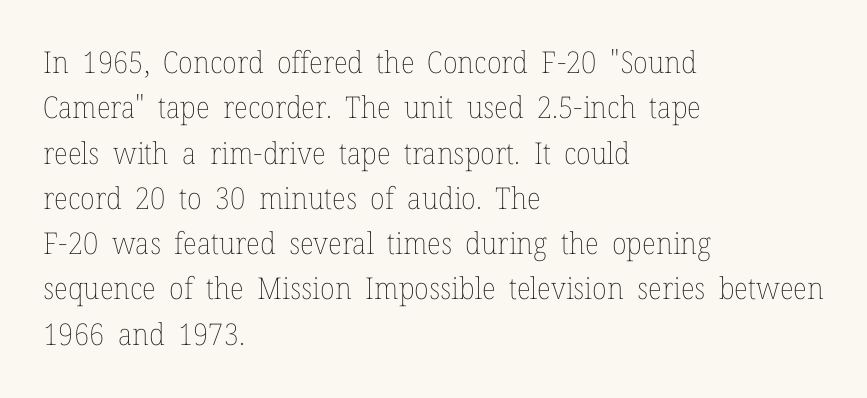
Q: Is the text bold? A: No.
Q: Is the text italic (slanted)? A: No, it is upright.
Q: Is the text underlined? A: No.
Q: How is the paragraph aligned? A: Left-aligned.
Q: Is the spacing between letters normal or unusually wide? A: Normal.
Q: Is the spacing between lines tight, normal or loose? A: Normal.
Q: Width (condensed, normal, or wide)? A: Normal.
Q: Stroke contrast? A: Low.
Q: x-height? A: Medium.
Q: Monospaced? A: No.
